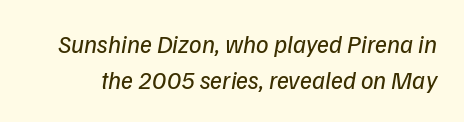
Q: Is the text bold? A: No.
Q: Is the text italic (slanted)? A: Yes, it leans right by about 9 degrees.
Q: Is the text underlined? A: No.
Q: Is the spacing between letters normal or unusually wide? A: Normal.
Q: Is the spacing between lines tight, normal or loose? A: Normal.
